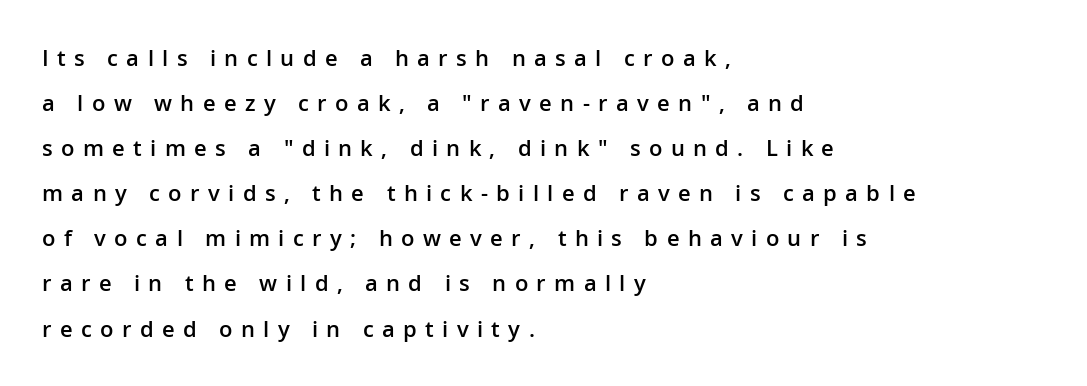
Compared with typical paragraphs, the rows here are farther apart. The rendering anchors every line to the left-hand side. Each word looks stretched out because of the extra space between its letters. The passage shown is semibold, sitting just below true bold.
